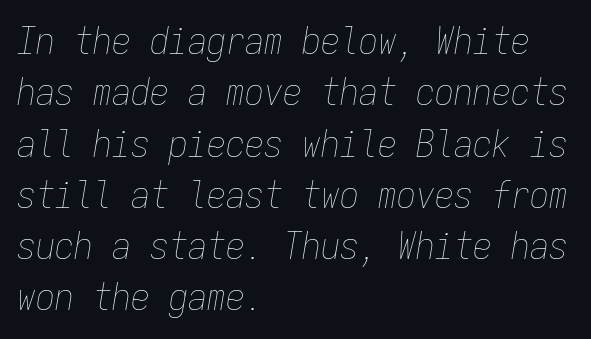
{"italic": "yes", "lean": "right", "slant_degrees": 9, "bold": "no", "weight": "thin", "width": "condensed", "stroke_contrast": "low", "x_height": "medium", "monospaced": "yes", "underline": "no", "align": "left", "line_spacing": "normal", "line_spacing_ratio": 1.35, "letter_spacing": "normal", "letter_spacing_em": 0.0, "glyph_px": 38}
